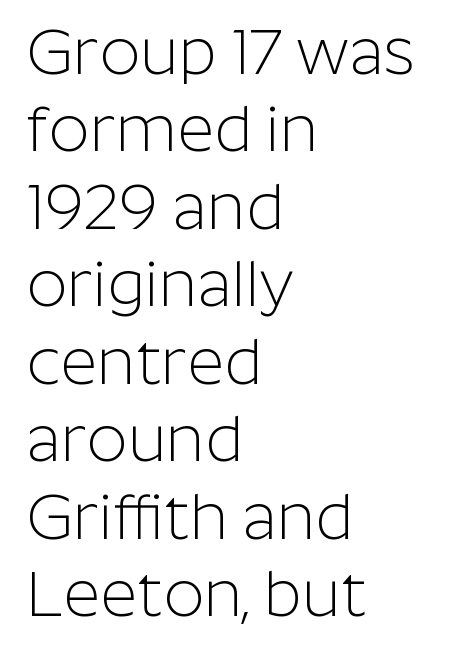
Q: Is the text bold? A: No.
Q: Is the text italic (slanted)? A: No, it is upright.
Q: Is the typeface a serif or a sans-serif typeface? A: Sans-serif.
Q: Is the text underlined? A: No.
Q: How is the paragraph aligned? A: Left-aligned.
Q: Is the spacing between letters normal or unusually wide? A: Normal.
Q: Width (condensed, normal, or wide)? A: Normal.
Q: Stroke contrast? A: Low.
Q: x-height? A: Medium.
Q: Monospaced? A: No.
